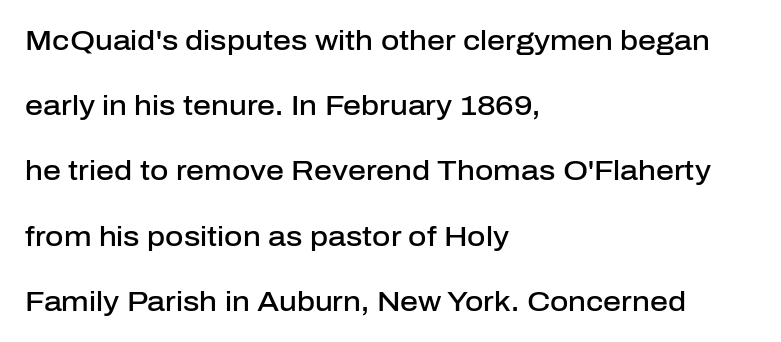
The passage shown is semibold, sitting just below true bold. Posture: straight, roman, zero tilt. Compared with typical body copy, the letter spacing here is the same. The area under the type is left untouched. The passage shown is typed in a proportional face where columns would drift.
